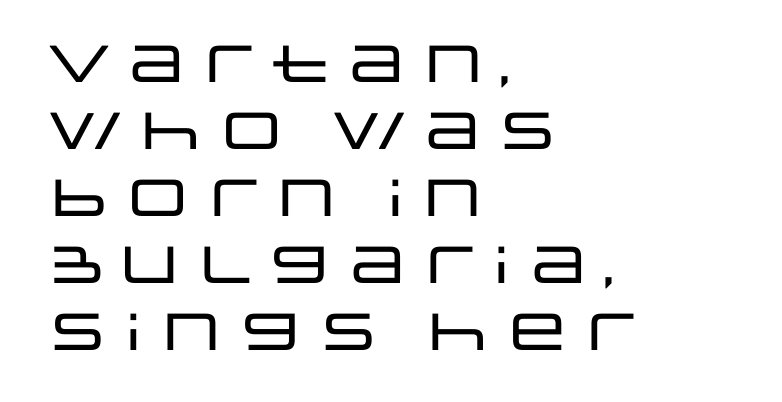
The image shows 52 px wide sans-serif type, upright; set left-aligned, normal line spacing (1.29x), normal letter spacing, not underlined; low stroke contrast and a large x-height.
